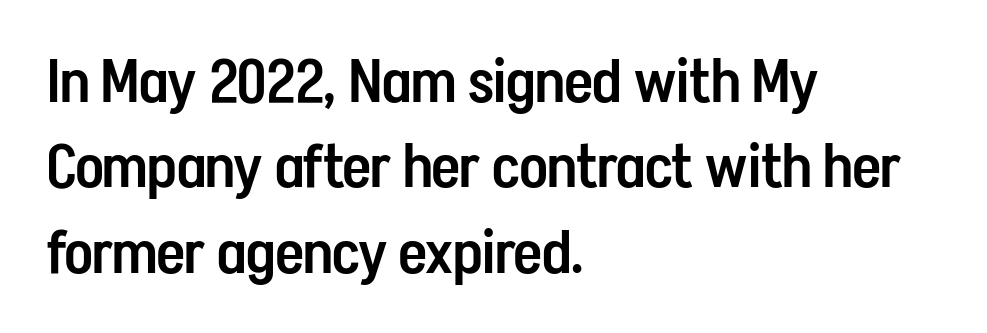
These lines were composed using upright roman letters. The characters look somewhat weighty, a semibold short of true bold. Whoever set this chose a conventional vertical rhythm. Each line starts at the same left margin while the right side varies.
